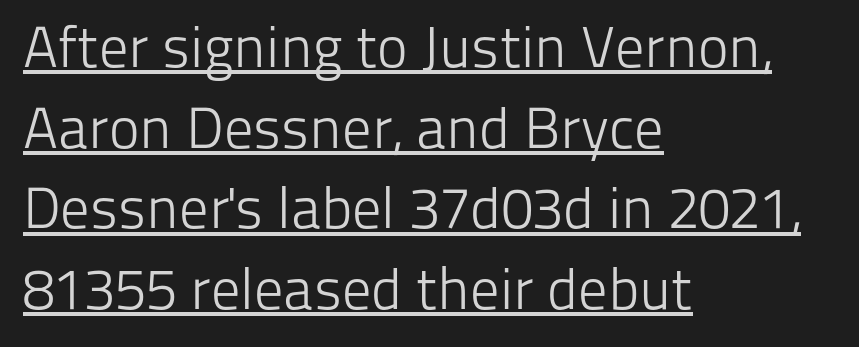
Standard letterfit; no display-style spreading of the glyphs. Leading: standard. Letterform terminals end flat and unadorned throughout the passage. The letters stand straight up with perfectly vertical stems. The ragged edge is on the right, which tells us the setting is flush left. The letters look calm and open, with moderate or lighter stems.
